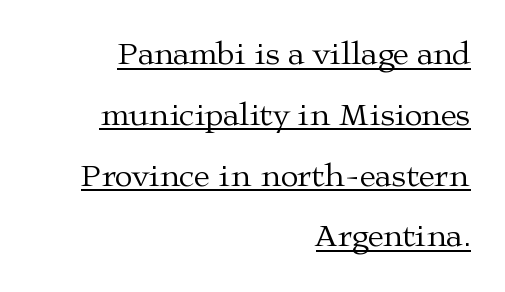
Q: Is the text bold? A: No.
Q: Is the text italic (slanted)? A: No, it is upright.
Q: Is the typeface a serif or a sans-serif typeface? A: Serif.
Q: Is the text underlined? A: Yes.
Q: How is the paragraph aligned? A: Right-aligned.
Q: Is the spacing between letters normal or unusually wide? A: Normal.
Q: Is the spacing between lines tight, normal or loose? A: Loose.
Q: Width (condensed, normal, or wide)? A: Wide.
Q: Stroke contrast? A: Medium.
Q: x-height? A: Medium.
Q: Monospaced? A: No.
